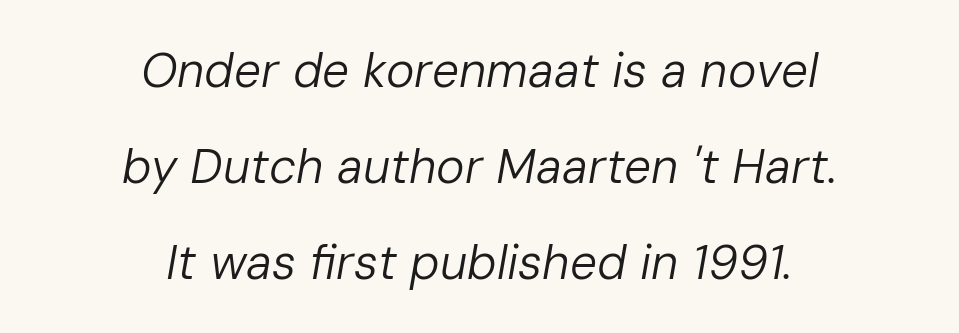
Q: Is the text bold? A: No.
Q: Is the text italic (slanted)? A: Yes, it leans right by about 10 degrees.
Q: Is the text underlined? A: No.
Q: How is the paragraph aligned? A: Centered.
Q: Is the spacing between letters normal or unusually wide? A: Normal.
Q: Is the spacing between lines tight, normal or loose? A: Loose.
Q: Width (condensed, normal, or wide)? A: Normal.
Q: Stroke contrast? A: Low.
Q: x-height? A: Medium.
Q: Monospaced? A: No.
